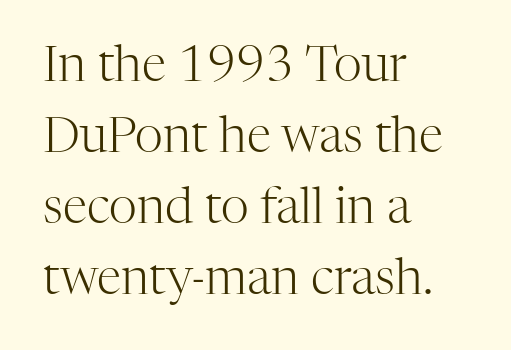
The font's upright variant was chosen for this text. Is this a fixed-width face? No — the glyphs have proportional, varying widths. The line-height multiplier appears to be the usual default. Check under the words: just untouched page.
